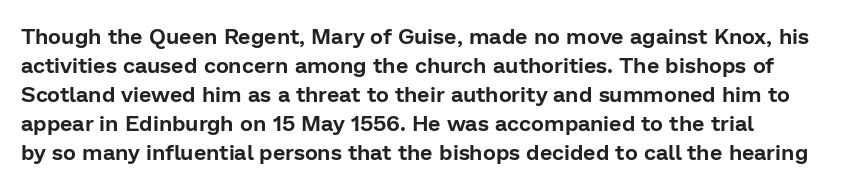
The type sits square on the baseline with zero lean. Words float on clear page, feet unadorned. There is no visible air inserted between adjacent glyphs. The space between consecutive lines is moderate.
